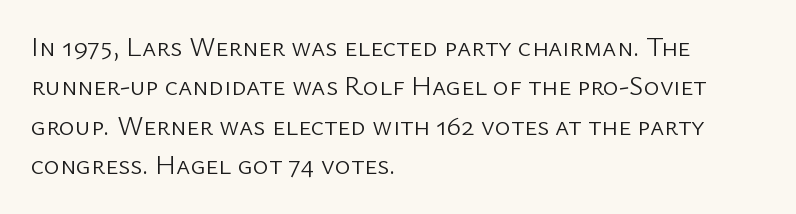
{"italic": "no", "bold": "no", "underline": "no", "align": "left", "line_spacing": "normal", "line_spacing_ratio": 1.46, "letter_spacing": "normal", "letter_spacing_em": 0.0, "glyph_px": 27}
